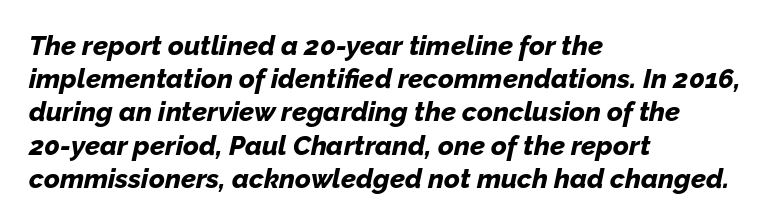
Notice how the passage keeps a crisp vertical edge on the left only. Descender tails drop into unmarked territory. Yep, that's italic — everything's leaning. Standard letterfit; no display-style spreading of the glyphs. The characters look thick and weighty, a clear bold.
